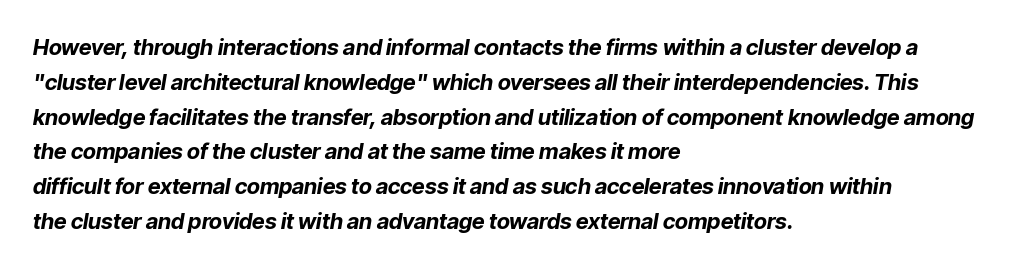
The letters sit at their default tracking, neither squeezed nor spread. The rendering uses a bold face; every stroke is thick and dark. Vertically, the passage feels balanced, rows spaced as you'd expect. Honestly, there is no underline to notice here at all. The font's italic variant was chosen for this text. The text block is weighted toward the left margin, trailing off unevenly rightward.
